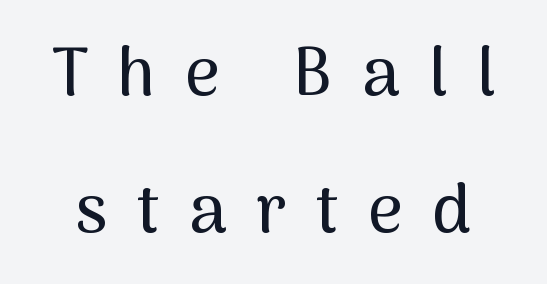
Q: Is the text italic (slanted)? A: No, it is upright.
Q: Is the typeface a serif or a sans-serif typeface? A: Sans-serif.
Q: Is the text underlined? A: No.
Q: Is the spacing between letters normal or unusually wide? A: Unusually wide.
Q: Is the spacing between lines tight, normal or loose? A: Loose.
Q: Width (condensed, normal, or wide)? A: Normal.
Q: Stroke contrast? A: Medium.
Q: x-height? A: Medium.
Q: Monospaced? A: No.
